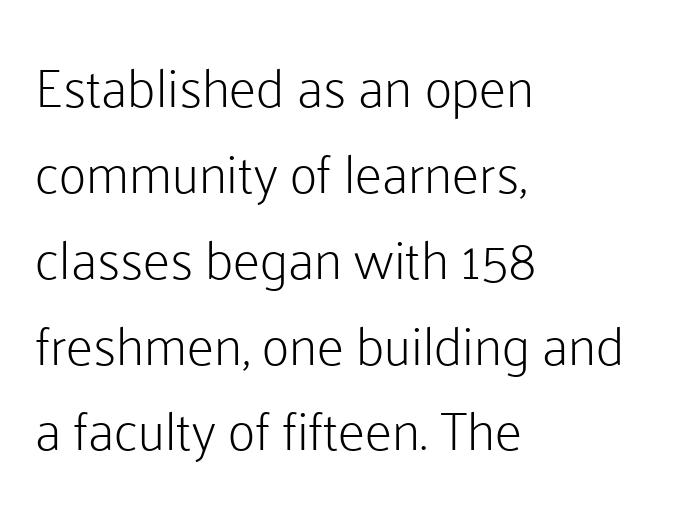
{"serif": "no", "italic": "no", "bold": "no", "weight": "light", "width": "normal", "stroke_contrast": "low", "x_height": "medium", "monospaced": "no", "underline": "no", "align": "left", "line_spacing": "normal", "line_spacing_ratio": 1.59, "letter_spacing": "normal", "letter_spacing_em": 0.0, "glyph_px": 54}
